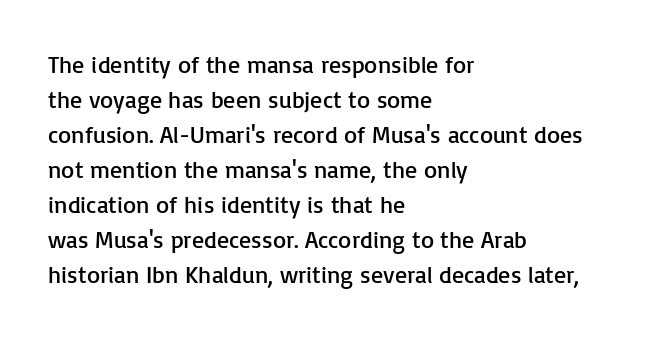
Q: Is the text bold? A: No.
Q: Is the text italic (slanted)? A: No, it is upright.
Q: Is the text underlined? A: No.
Q: How is the paragraph aligned? A: Left-aligned.
Q: Is the spacing between letters normal or unusually wide? A: Normal.
Q: Is the spacing between lines tight, normal or loose? A: Normal.
